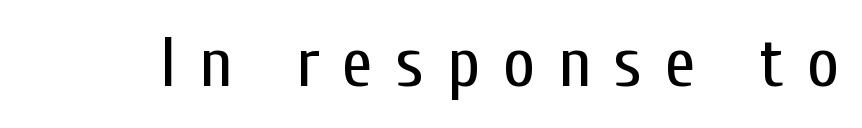
Italic: no, the glyphs are upright roman. The rendering uses natural spacing where letterforms have individual widths. Unbolded letterforms with no extra heft. Substantial extra tracking has been applied to these lines.
